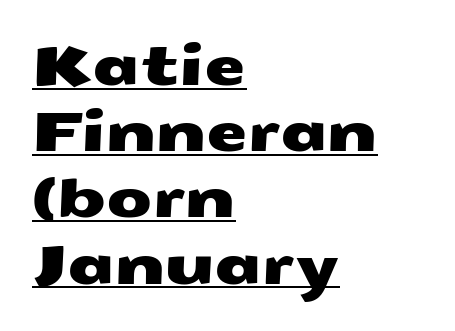
Q: Is the typeface a serif or a sans-serif typeface? A: Sans-serif.
Q: Is the text underlined? A: Yes.
Q: How is the paragraph aligned? A: Left-aligned.
Q: Is the spacing between letters normal or unusually wide? A: Normal.
Q: Is the spacing between lines tight, normal or loose? A: Normal.
Q: Width (condensed, normal, or wide)? A: Wide.
Q: Stroke contrast? A: Medium.
Q: x-height? A: Medium.
Q: Monospaced? A: No.
